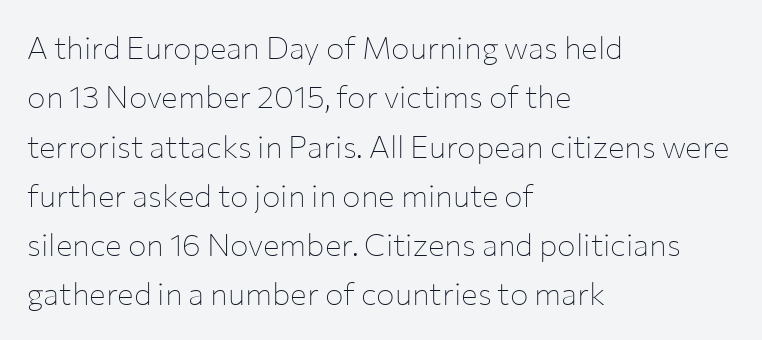
The image shows 31 px thin sans-serif type, upright; set left-aligned, normal line spacing (1.59x), normal letter spacing, not underlined; low stroke contrast and a medium x-height.
